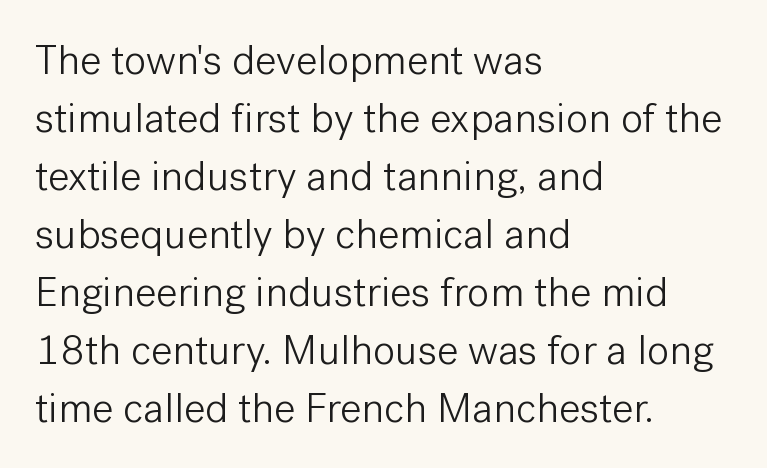
{"serif": "no", "italic": "no", "bold": "no", "weight": "light", "width": "normal", "stroke_contrast": "low", "x_height": "medium", "monospaced": "no", "underline": "no", "align": "left", "line_spacing": "normal", "line_spacing_ratio": 1.38, "letter_spacing": "normal", "letter_spacing_em": 0.0, "glyph_px": 42}
